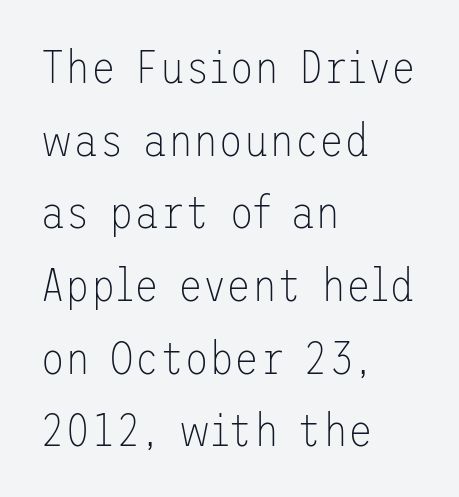
{"serif": "no", "italic": "no", "bold": "no", "weight": "thin", "width": "normal", "stroke_contrast": "low", "x_height": "medium", "underline": "no", "align": "left", "line_spacing": "normal", "line_spacing_ratio": 1.58, "letter_spacing": "normal", "letter_spacing_em": 0.0, "glyph_px": 46}
